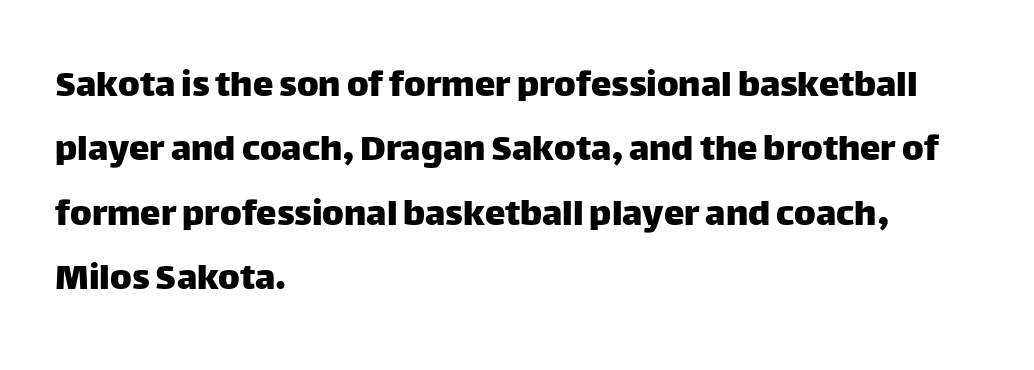
If you drew a ruler down the left edge, every line would touch it. Do the letters lean? They stand straight. Interline gaps are of average width in this sample. No extra tracking has been applied to these lines. The font family rendered here belongs to the sans-serif group.
